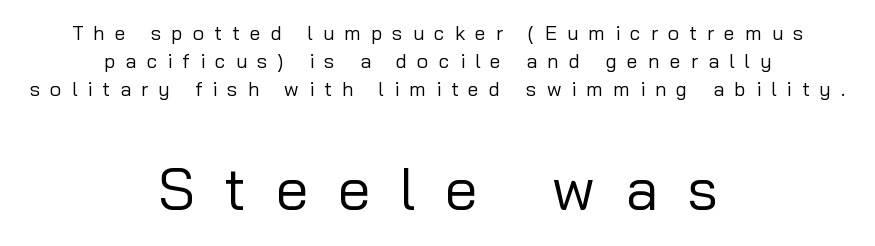
Q: Is the text bold? A: No.
Q: Is the text italic (slanted)? A: No, it is upright.
Q: Is the typeface a serif or a sans-serif typeface? A: Sans-serif.
Q: Is the text underlined? A: No.
Q: How is the paragraph aligned? A: Centered.
Q: Is the spacing between letters normal or unusually wide? A: Unusually wide.
Q: Is the spacing between lines tight, normal or loose? A: Normal.
Q: Which block of text is set in a larger size, the first (top) or the second (bottom)? A: The second (bottom) one.
Q: Width (condensed, normal, or wide)? A: Normal.
Q: Stroke contrast? A: Low.
Q: x-height? A: Medium.
Q: Monospaced? A: No.
